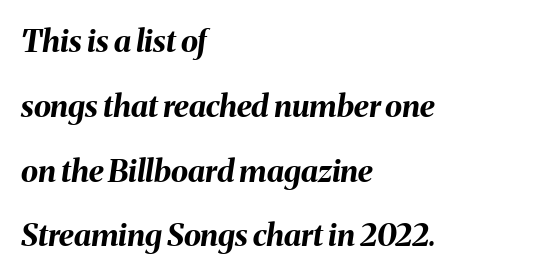
Q: Is the text bold? A: Yes.
Q: Is the text italic (slanted)? A: Yes, it leans right by about 8 degrees.
Q: Is the text underlined? A: No.
Q: How is the paragraph aligned? A: Left-aligned.
Q: Is the spacing between letters normal or unusually wide? A: Normal.
Q: Is the spacing between lines tight, normal or loose? A: Loose.
Q: Width (condensed, normal, or wide)? A: Normal.
Q: Stroke contrast? A: Medium.
Q: x-height? A: Medium.
Q: Monospaced? A: No.
